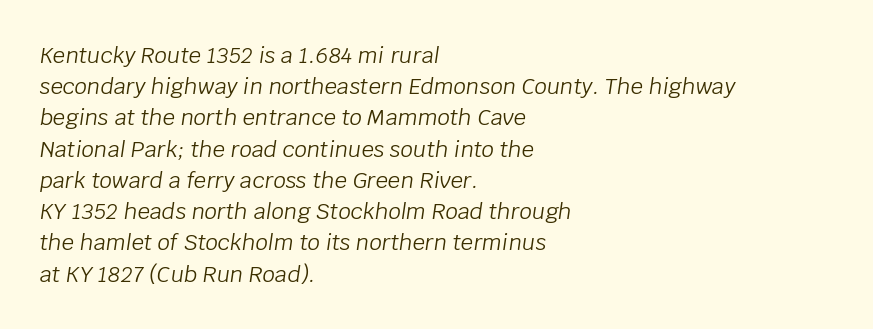
The image shows 22 px text type, italic (leaning right); set left-aligned, normal line spacing (1.42x), normal letter spacing, not underlined.
